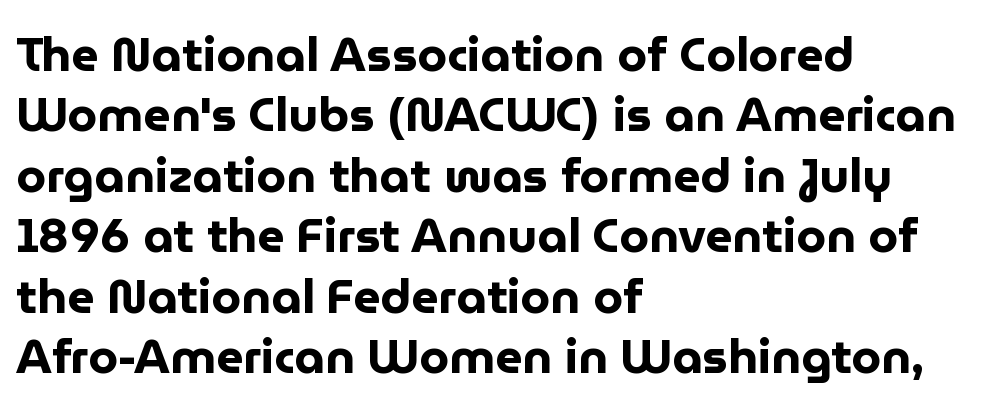
{"serif": "no", "italic": "no", "bold": "yes", "weight": "bold", "width": "normal", "stroke_contrast": "low", "x_height": "medium", "monospaced": "no", "underline": "no", "align": "left", "line_spacing": "normal", "line_spacing_ratio": 1.26, "letter_spacing": "normal", "letter_spacing_em": 0.0, "glyph_px": 48}
